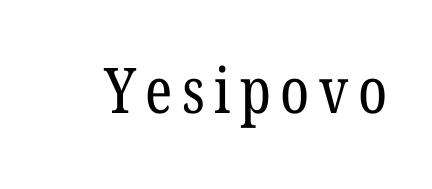
Q: Is the text bold? A: No.
Q: Is the typeface a serif or a sans-serif typeface? A: Serif.
Q: Is the text underlined? A: No.
Q: Width (condensed, normal, or wide)? A: Condensed.
Q: Stroke contrast? A: Low.
Q: x-height? A: Medium.
Q: Monospaced? A: No.
